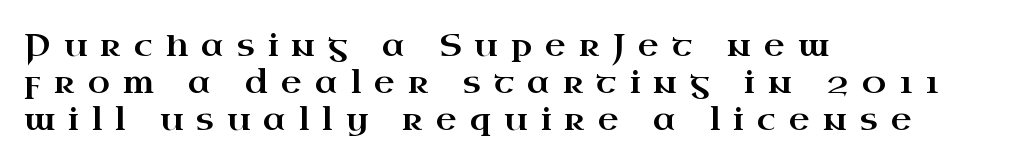
Q: Is the text italic (slanted)? A: No, it is upright.
Q: Is the typeface a serif or a sans-serif typeface? A: Serif.
Q: Is the text underlined? A: No.
Q: How is the paragraph aligned? A: Left-aligned.
Q: Is the spacing between letters normal or unusually wide? A: Unusually wide.
Q: Is the spacing between lines tight, normal or loose? A: Tight.
Q: Width (condensed, normal, or wide)? A: Wide.
Q: Stroke contrast? A: High.
Q: x-height? A: Small.
Q: Monospaced? A: No.
